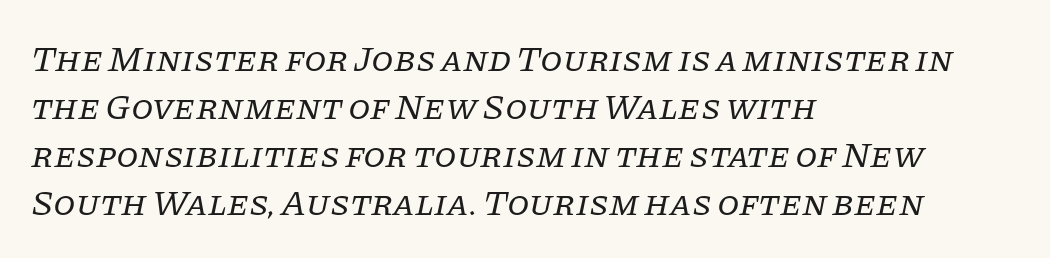
The image shows 36 px regular-weight serif type, italic (leaning right); set left-aligned, normal line spacing (1.33x), normal letter spacing, not underlined; low stroke contrast and a large x-height.
